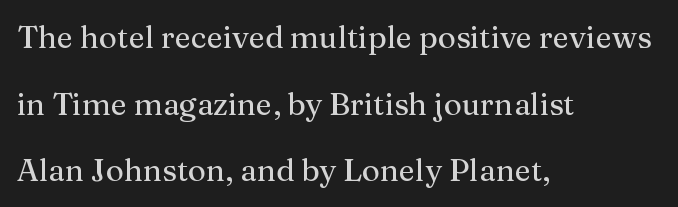
One glance says open: line gaps are wider than usual. No word sits above an underline. This sample uses a serif face. Nobody touched the tracking dial on this one. These lines are rendered in a variable-pitch font.
